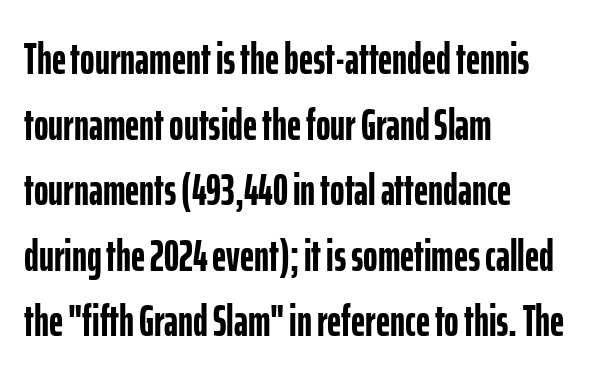
The image shows 44 px semibold, condensed sans-serif type, upright; set left-aligned, normal line spacing (1.49x), normal letter spacing, not underlined; low stroke contrast and a medium x-height.
